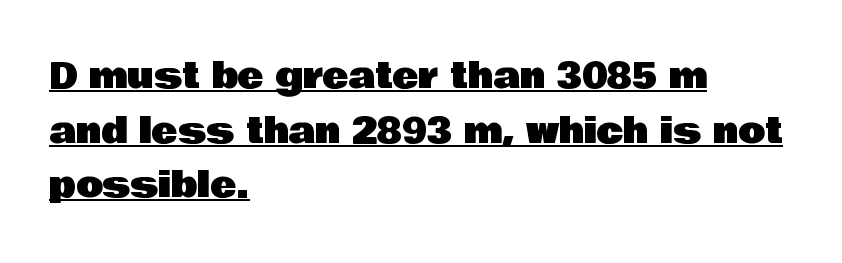
{"serif": "no", "italic": "no", "width": "normal", "stroke_contrast": "low", "x_height": "large", "monospaced": "no", "underline": "yes", "align": "left", "line_spacing": "normal", "line_spacing_ratio": 1.56, "letter_spacing": "normal", "letter_spacing_em": 0.0, "glyph_px": 35}
